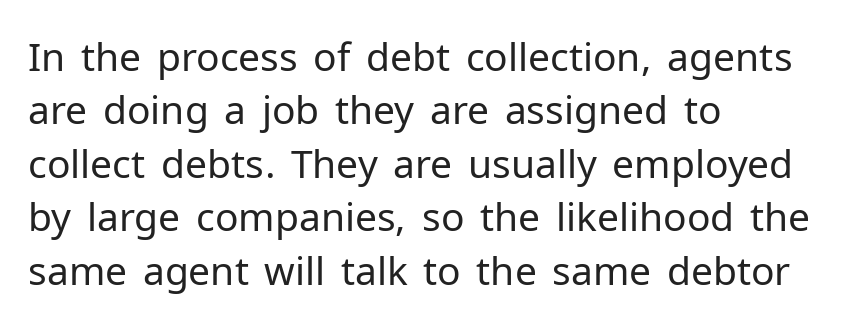
{"serif": "no", "italic": "no", "bold": "no", "weight": "regular", "width": "normal", "stroke_contrast": "low", "x_height": "medium", "monospaced": "no", "underline": "no", "align": "left", "line_spacing": "normal", "line_spacing_ratio": 1.37, "letter_spacing": "normal", "letter_spacing_em": 0.0, "glyph_px": 39}
